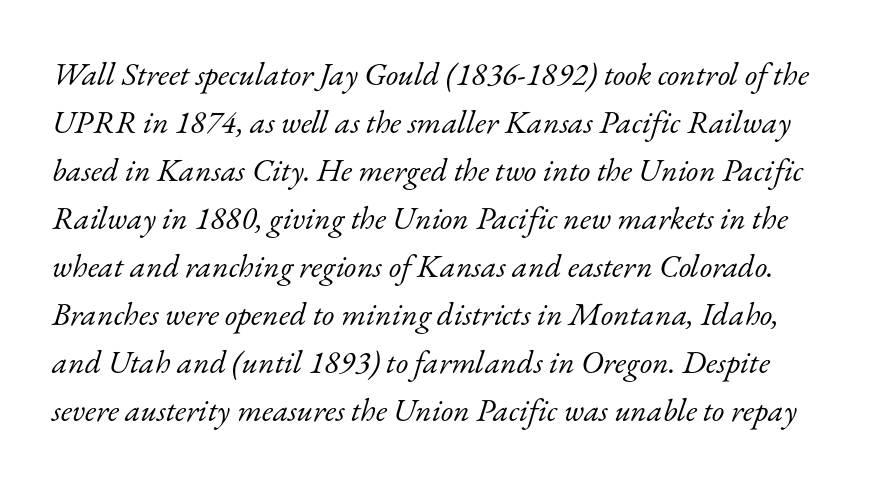
The image shows 32 px light serif type, italic (leaning right); set normal line spacing (1.5x), normal letter spacing, not underlined; low stroke contrast and a small x-height.
